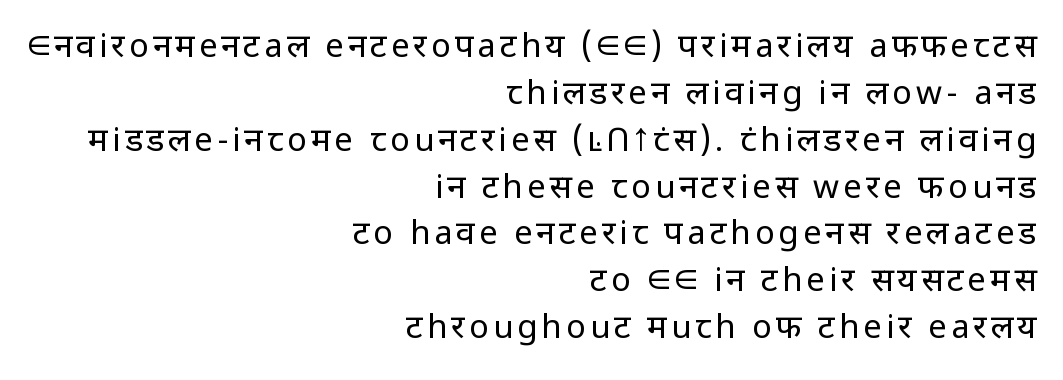
The glyphs are unaccompanied by any horizontal stroke below them. Line ends are locked; line starts wander. These lines were composed using upright roman letters. The leading is moderate, giving the passage an even texture.
